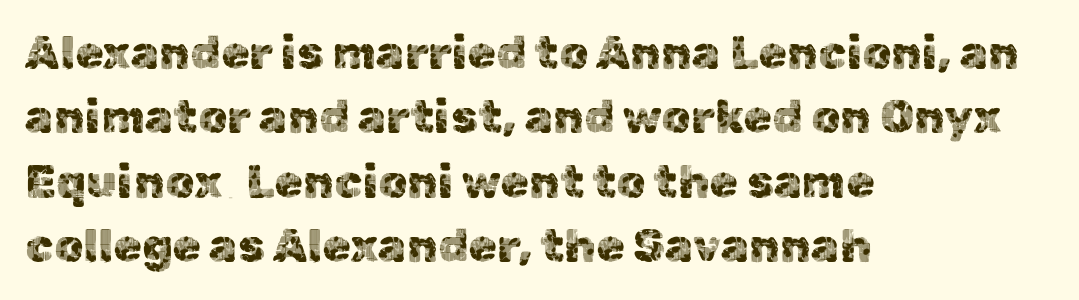
Every stem runs plumb, perpendicular to the baseline. Nothing unusual about the tracking: characters are spaced as the font intends. Nothing sits at the stroke ends, so this counts as sans-serif. The rendering uses natural spacing where letterforms have individual widths. Reading down the column, the eye jumps a familiar distance to each next line. Decoration check: the copy has no underline.
